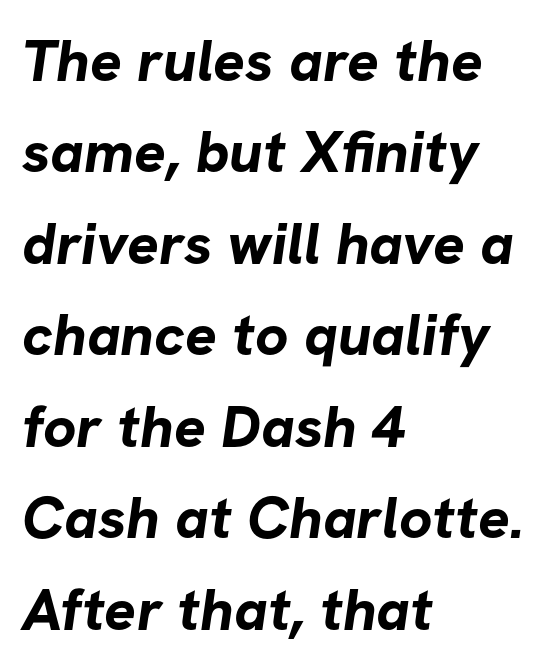
Q: Is the text bold? A: Yes.
Q: Is the typeface a serif or a sans-serif typeface? A: Sans-serif.
Q: Is the text underlined? A: No.
Q: How is the paragraph aligned? A: Left-aligned.
Q: Is the spacing between letters normal or unusually wide? A: Normal.
Q: Is the spacing between lines tight, normal or loose? A: Normal.
Q: Width (condensed, normal, or wide)? A: Normal.
Q: Stroke contrast? A: Low.
Q: x-height? A: Medium.
Q: Monospaced? A: No.
